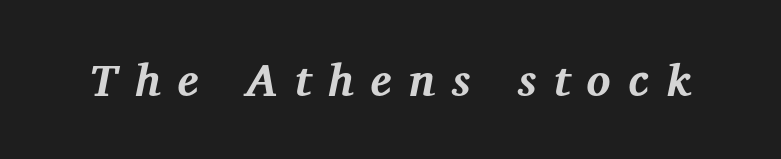
This sample uses expanded letter spacing, leaving extra air between glyphs. The rendering uses natural spacing where letterforms have individual widths. The space directly below the letters is spotless. Heavy, bold letterforms.
